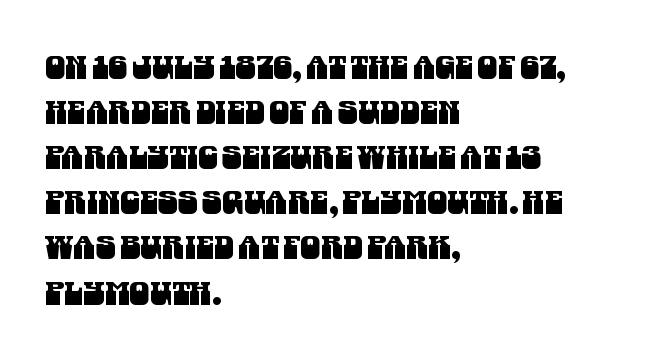
No feet cap the strokes, marking this as sans-serif type. Teacher's note: observe the even left margin — that is flush-left alignment. The type is set solid horizontally, with unmodified tracking. Reading down the column, the eye jumps a familiar distance to each next line. Proportional: the letters do not fall into vertical columns. Honestly, there is no underline to notice here at all.
